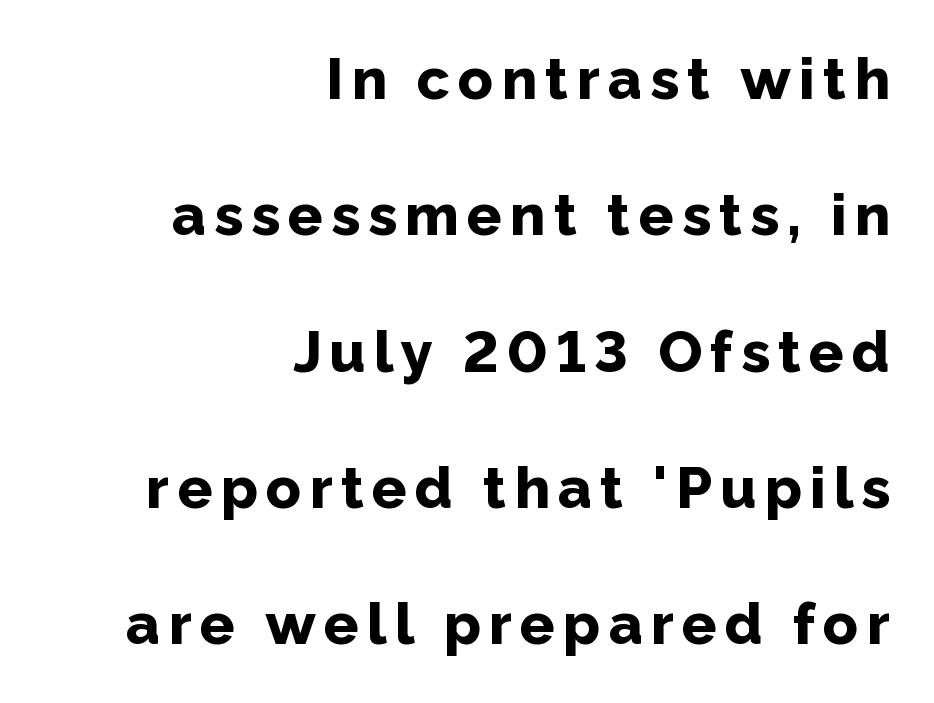
Italic? Not at all — the glyphs are vertical. This rendering employs a face without finishing strokes, i.e., a sans-serif. Notice how the passage keeps a crisp vertical edge on the right only. You'd pick this weight for a headline — it's a proper bold. Type without underlining.
